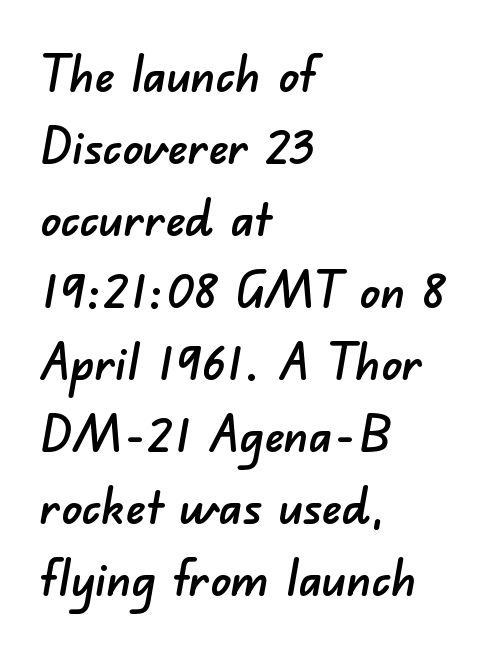
{"serif": "no", "width": "normal", "stroke_contrast": "low", "x_height": "small", "monospaced": "no", "underline": "no", "align": "left", "line_spacing": "normal", "line_spacing_ratio": 1.44, "letter_spacing": "normal", "letter_spacing_em": 0.0, "glyph_px": 50}
